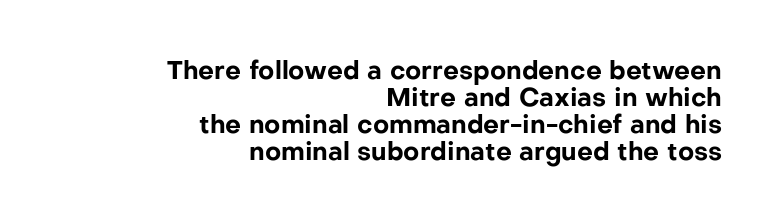
Q: Is the text bold? A: Yes.
Q: Is the text italic (slanted)? A: No, it is upright.
Q: Is the text underlined? A: No.
Q: How is the paragraph aligned? A: Right-aligned.
Q: Is the spacing between letters normal or unusually wide? A: Normal.
Q: Is the spacing between lines tight, normal or loose? A: Tight.
